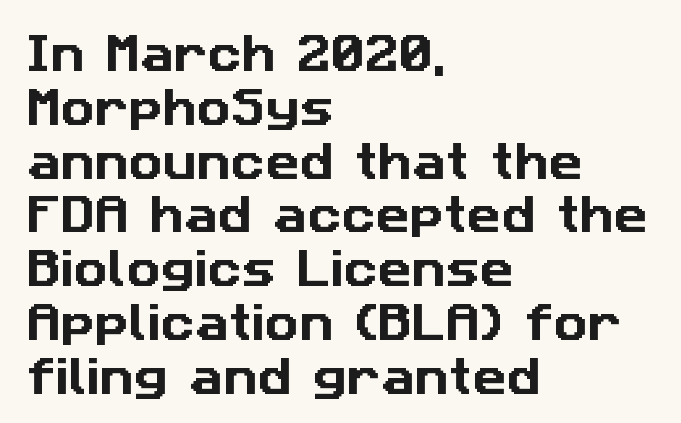
Words appear dense and cohesive because spacing is normal. Horizontal alignment here is leftward, the default for most running prose. Type without underlining. Each new line begins a customary step beneath the previous one. This rendering employs a face without finishing strokes, i.e., a sans-serif.
